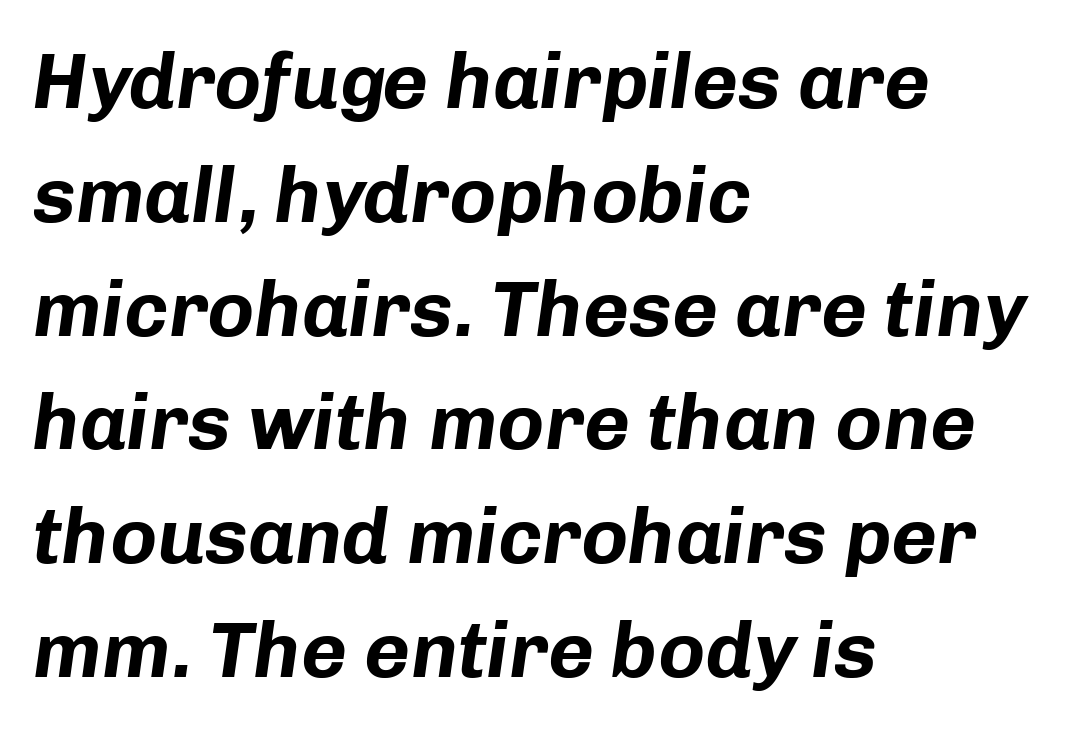
Q: Is the text bold? A: Yes.
Q: Is the text italic (slanted)? A: Yes, it leans right by about 8 degrees.
Q: Is the text underlined? A: No.
Q: How is the paragraph aligned? A: Left-aligned.
Q: Is the spacing between letters normal or unusually wide? A: Normal.
Q: Is the spacing between lines tight, normal or loose? A: Normal.
Q: Width (condensed, normal, or wide)? A: Normal.
Q: Stroke contrast? A: Low.
Q: x-height? A: Medium.
Q: Monospaced? A: No.
